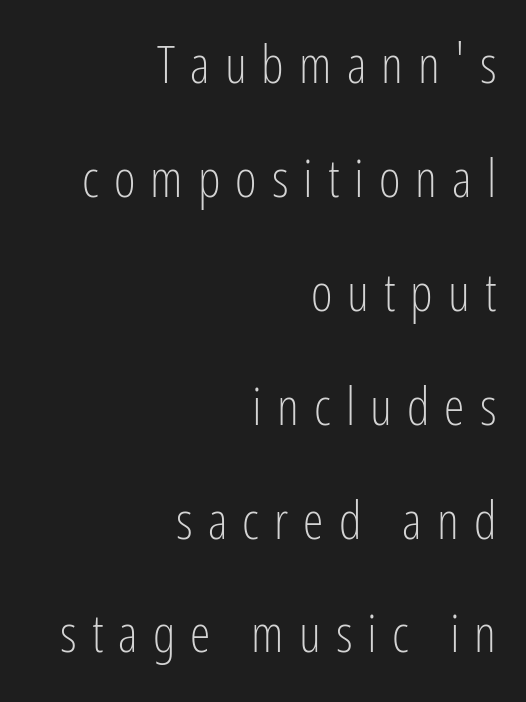
{"serif": "no", "italic": "no", "bold": "no", "weight": "light", "width": "condensed", "stroke_contrast": "low", "x_height": "medium", "monospaced": "no", "underline": "no", "align": "right", "line_spacing": "loose", "line_spacing_ratio": 2.19, "letter_spacing": "wide", "letter_spacing_em": 0.29, "glyph_px": 52}
